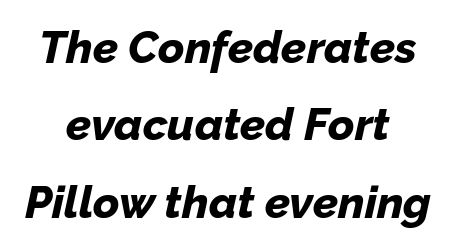
The image shows 45 px bold type, italic (leaning right); set centered, line spacing 1.72x, normal letter spacing, not underlined; low stroke contrast and a medium x-height.
